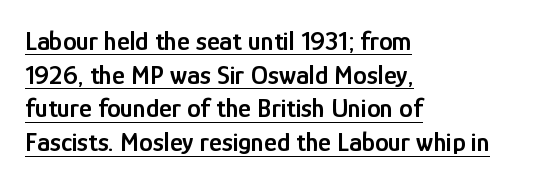
If you drew a ruler down the left edge, every line would touch it. In terms of posture, this sample is upright. Caption: lettering with a line underneath. What stands out about the letter spacing? Nothing — it is the standard amount. Line spacing here is normal.
